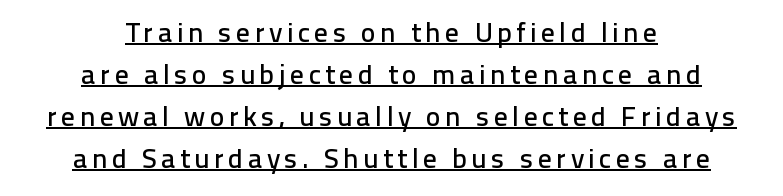
The image shows 28 px sans-serif type, upright; set centered, normal line spacing (1.5x), underlined; low stroke contrast and a medium x-height.
